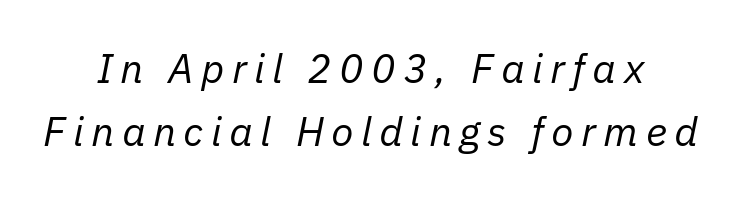
Q: Is the text bold? A: No.
Q: Is the text italic (slanted)? A: Yes, it leans right by about 11 degrees.
Q: Is the text underlined? A: No.
Q: How is the paragraph aligned? A: Centered.
Q: Is the spacing between lines tight, normal or loose? A: Normal.
Q: Width (condensed, normal, or wide)? A: Normal.
Q: Stroke contrast? A: Low.
Q: x-height? A: Medium.
Q: Monospaced? A: No.
